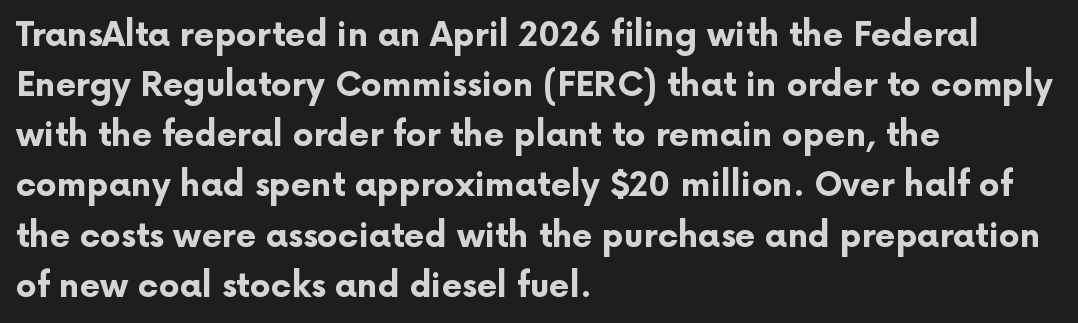
Any mark beneath the type? The region is blank. Posture: upright roman. Caption: standard tracking, unaltered. A typesetter would label this face a sans. Regular leading.
